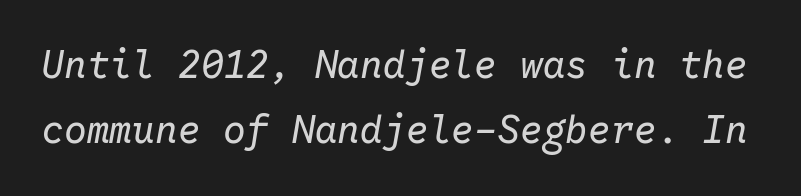
Q: Is the text bold? A: No.
Q: Is the text italic (slanted)? A: Yes, it leans right by about 10 degrees.
Q: Is the text underlined? A: No.
Q: Is the spacing between letters normal or unusually wide? A: Normal.
Q: Width (condensed, normal, or wide)? A: Normal.
Q: Stroke contrast? A: Low.
Q: x-height? A: Medium.
Q: Monospaced? A: Yes.
